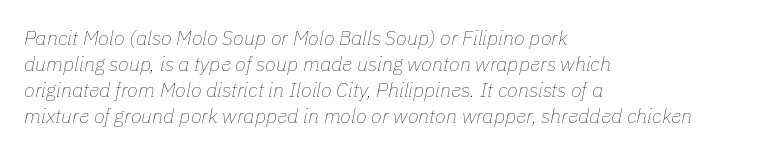
Regarding leading, the lines here are spaced in the standard way. Here the glyphs are tracked normally, forming tight word shapes. Alignment: flush left. Does the lettering tilt? It does — this is italic. Underline: absent.
